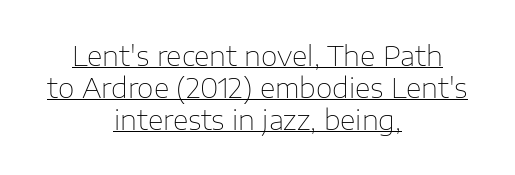
{"italic": "no", "bold": "no", "underline": "yes", "align": "center", "line_spacing_ratio": 1.19, "letter_spacing": "normal", "letter_spacing_em": 0.0, "glyph_px": 27}
